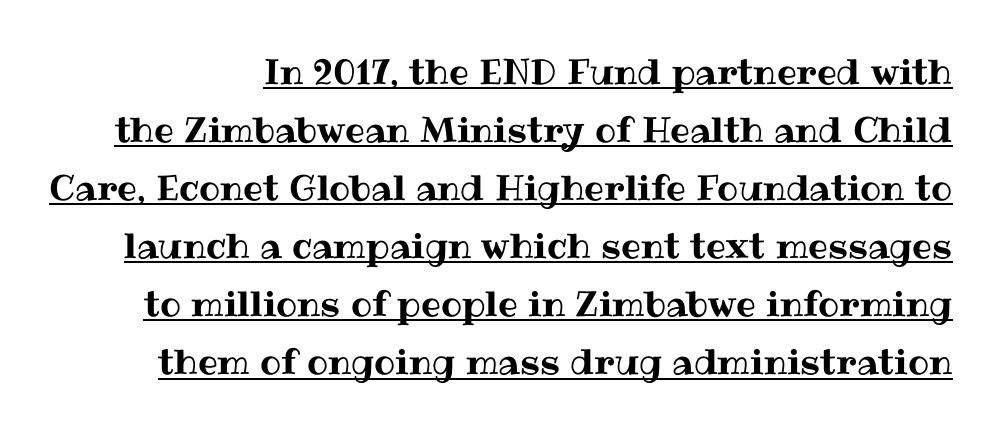
Q: Is the text italic (slanted)? A: No, it is upright.
Q: Is the text underlined? A: Yes.
Q: Is the spacing between letters normal or unusually wide? A: Normal.
Q: Is the spacing between lines tight, normal or loose? A: Normal.
Q: Width (condensed, normal, or wide)? A: Normal.
Q: Stroke contrast? A: Medium.
Q: x-height? A: Medium.
Q: Monospaced? A: No.
